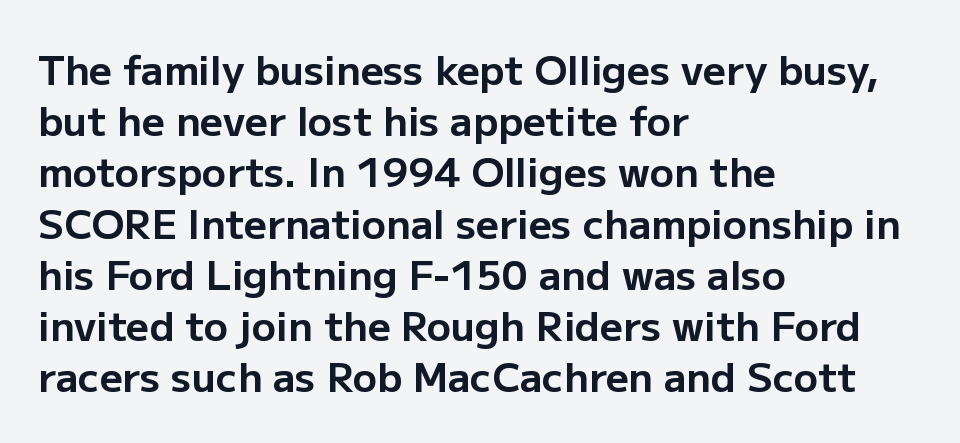
Q: Is the text bold? A: Yes.
Q: Is the text italic (slanted)? A: No, it is upright.
Q: Is the typeface a serif or a sans-serif typeface? A: Sans-serif.
Q: Is the text underlined? A: No.
Q: How is the paragraph aligned? A: Left-aligned.
Q: Is the spacing between letters normal or unusually wide? A: Normal.
Q: Is the spacing between lines tight, normal or loose? A: Normal.
Q: Width (condensed, normal, or wide)? A: Normal.
Q: Stroke contrast? A: Low.
Q: x-height? A: Medium.
Q: Monospaced? A: No.
